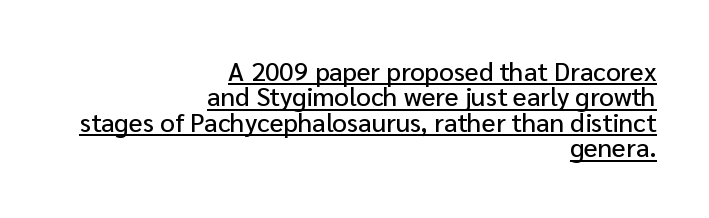
The image shows 26 px text type, upright; set right-aligned, tight line spacing (0.98x), normal letter spacing, underlined.
